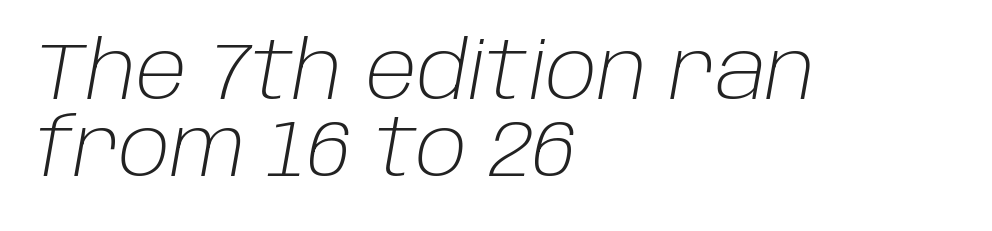
Q: Is the text bold? A: No.
Q: Is the text italic (slanted)? A: Yes, it leans right by about 10 degrees.
Q: Is the text underlined? A: No.
Q: How is the paragraph aligned? A: Left-aligned.
Q: Is the spacing between letters normal or unusually wide? A: Normal.
Q: Is the spacing between lines tight, normal or loose? A: Tight.
Q: Width (condensed, normal, or wide)? A: Normal.
Q: Stroke contrast? A: Low.
Q: x-height? A: Large.
Q: Monospaced? A: No.
